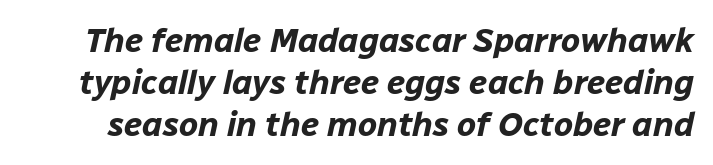
Q: Is the text bold? A: Yes.
Q: Is the text italic (slanted)? A: Yes, it leans right by about 12 degrees.
Q: Is the text underlined? A: No.
Q: Is the spacing between letters normal or unusually wide? A: Normal.
Q: Width (condensed, normal, or wide)? A: Normal.
Q: Stroke contrast? A: Low.
Q: x-height? A: Medium.
Q: Monospaced? A: No.
